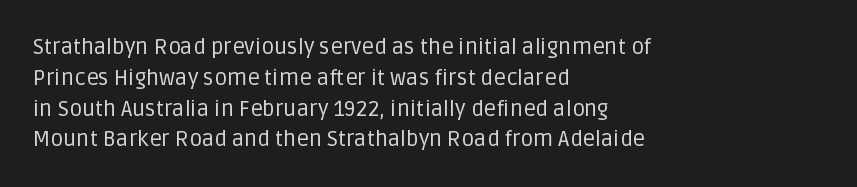
The image shows 22 px text type, upright; set left-aligned, normal line spacing (1.4x), normal letter spacing, not underlined.
